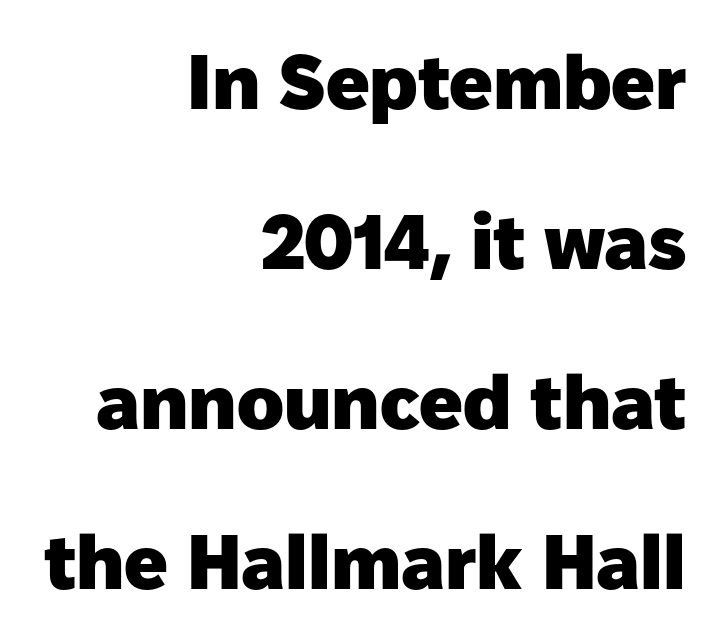
{"serif": "no", "italic": "no", "bold": "yes", "weight": "heavy", "width": "normal", "stroke_contrast": "low", "x_height": "medium", "monospaced": "no", "underline": "no", "align": "right", "line_spacing": "loose", "line_spacing_ratio": 2.08, "letter_spacing": "normal", "letter_spacing_em": 0.0, "glyph_px": 77}
